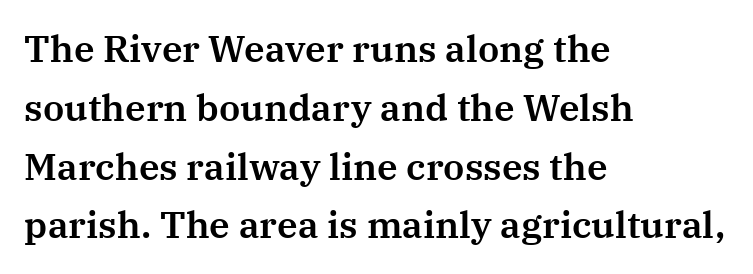
Compared with typical body copy, the letter spacing here is the same. The axis of the letterforms is exactly vertical. The rendering uses a moderate line-height, typical for paragraphs. The words here are not underlined. Letterform terminals end in serifs throughout the passage. Reading down the block, your eye returns to a fixed left position each line.
